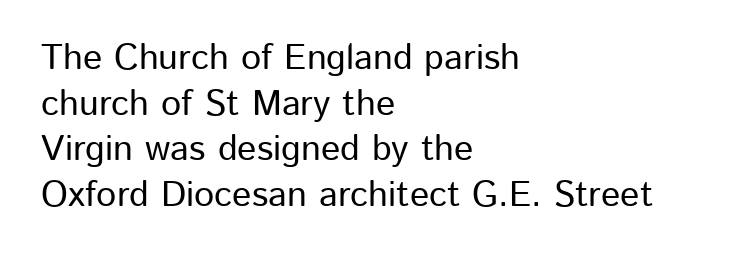
The image shows 36 px sans-serif type, upright; set left-aligned, normal line spacing (1.27x), normal letter spacing, not underlined; low stroke contrast and a medium x-height.
